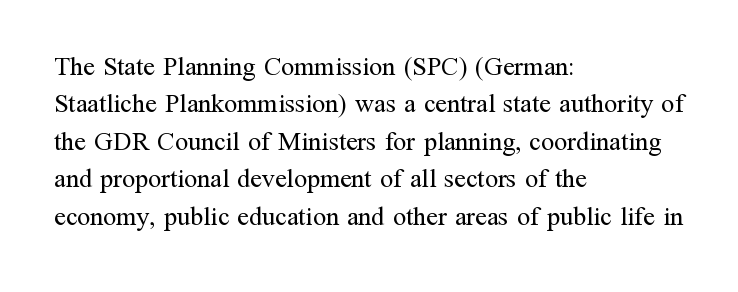
The image shows 26 px text type, upright; set left-aligned, normal line spacing (1.44x), normal letter spacing, not underlined.
